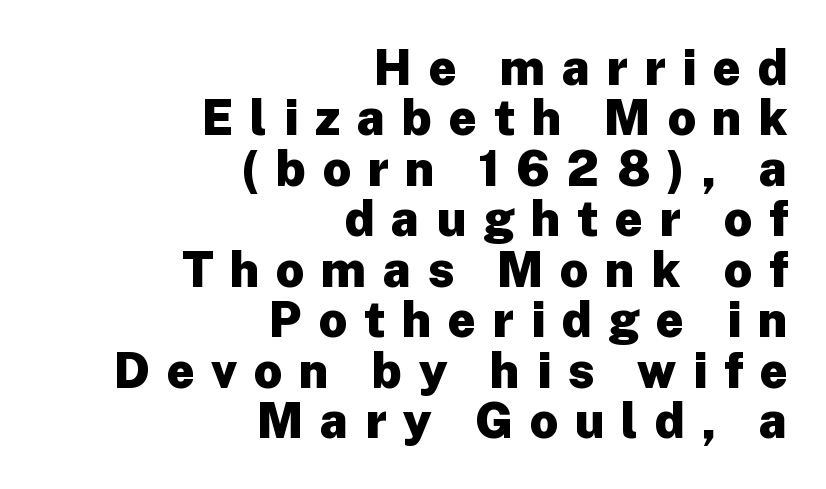
The image shows 49 px heavy sans-serif type, upright; set right-aligned, tight line spacing (1.03x), unusually wide letter spacing (+0.34 em), not underlined; low stroke contrast and a medium x-height.
